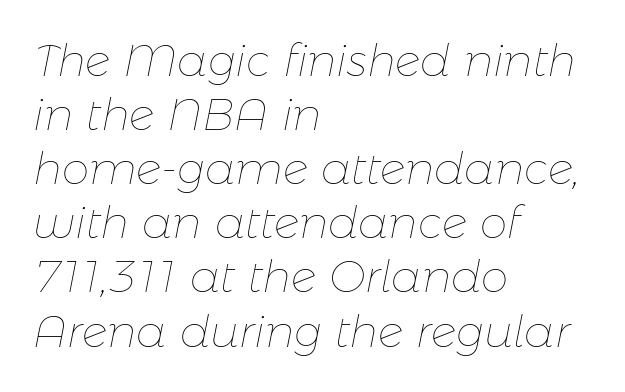
The image shows 44 px thin type, italic (leaning right); set left-aligned, line spacing 1.23x, normal letter spacing, not underlined; low stroke contrast and a medium x-height.
